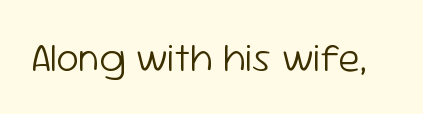
{"serif": "no", "italic": "no", "bold": "no", "weight": "light", "width": "normal", "stroke_contrast": "low", "x_height": "medium", "monospaced": "no", "underline": "no", "letter_spacing": "normal", "letter_spacing_em": 0.0, "glyph_px": 40}
